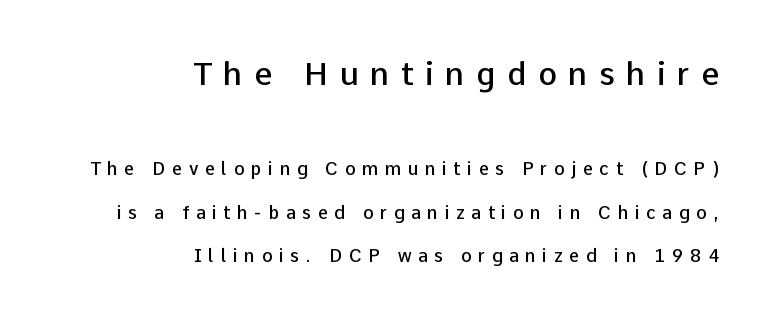
The image shows 32 px semibold sans-serif type, upright; set right-aligned, loose line spacing (2.42x), unusually wide letter spacing (+0.36 em), not underlined; the first (top) block is 1.78x larger; low stroke contrast and a medium x-height.
